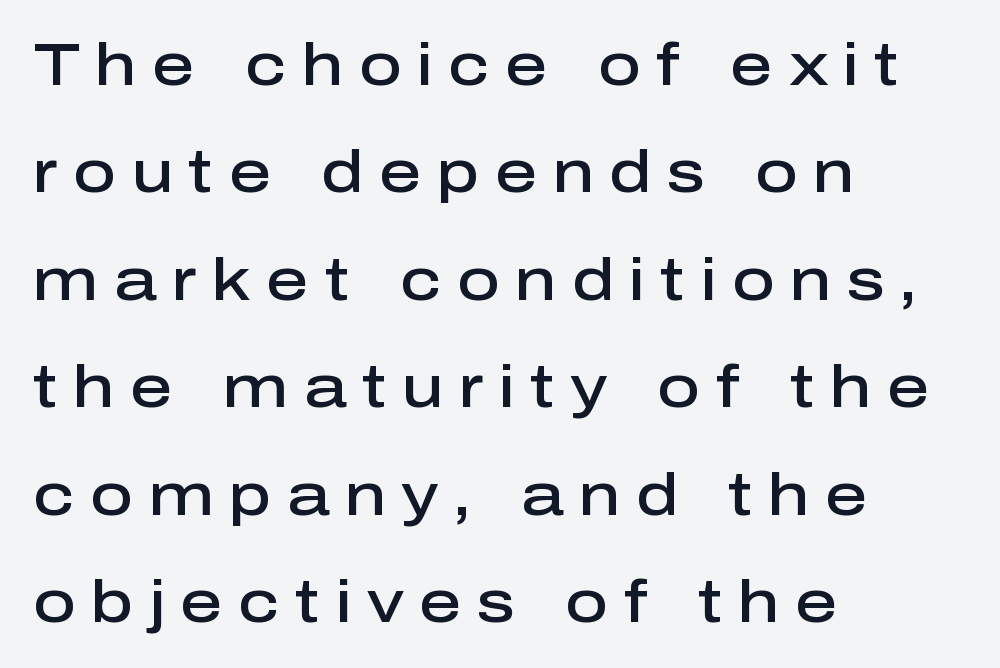
Regarding serifs, this sample does without them. Varying glyph widths throughout — classic text-font behaviour. Only glyphs here, with clear space below each row. The tracking reads as deliberately expanded to a designer's eye.
